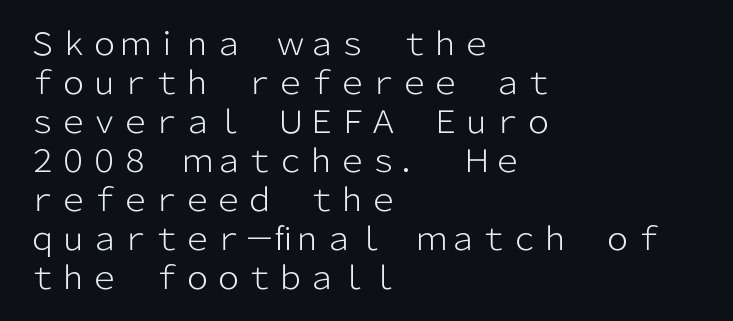
{"serif": "no", "italic": "no", "bold": "no", "weight": "light", "width": "normal", "stroke_contrast": "low", "x_height": "medium", "monospaced": "no", "underline": "no", "align": "left", "line_spacing": "normal", "line_spacing_ratio": 1.26, "letter_spacing": "normal", "letter_spacing_em": 0.0, "glyph_px": 31}
